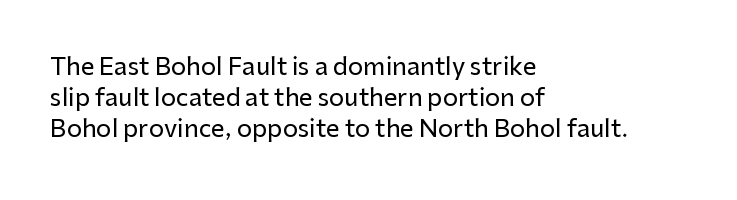
The image shows 24 px text type, upright; set left-aligned, normal line spacing (1.3x), normal letter spacing, not underlined.
